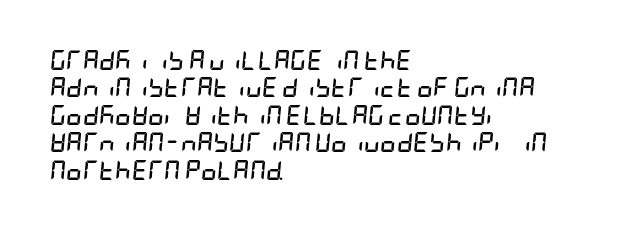
Q: Is the text bold? A: Yes.
Q: Is the text italic (slanted)? A: Yes, it leans right by about 5 degrees.
Q: Is the text underlined? A: No.
Q: How is the paragraph aligned? A: Left-aligned.
Q: Is the spacing between letters normal or unusually wide? A: Normal.
Q: Is the spacing between lines tight, normal or loose? A: Normal.
